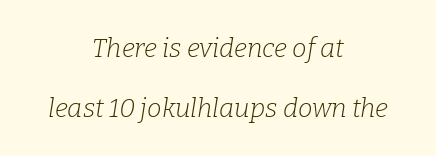
The image shows 26 px text type, italic (leaning right); set centered, loose line spacing (2.3x), normal letter spacing, not underlined.
